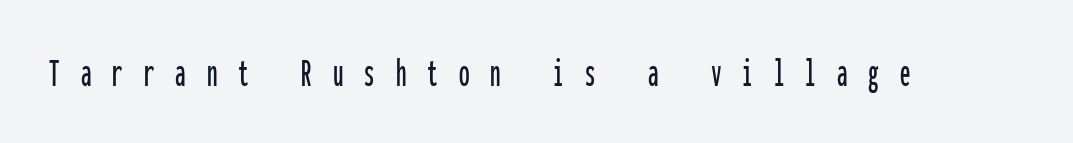
The image shows 42 px condensed sans-serif type, upright, monospaced; set unusually wide letter spacing (+0.5 em), not underlined; low stroke contrast and a medium x-height.
